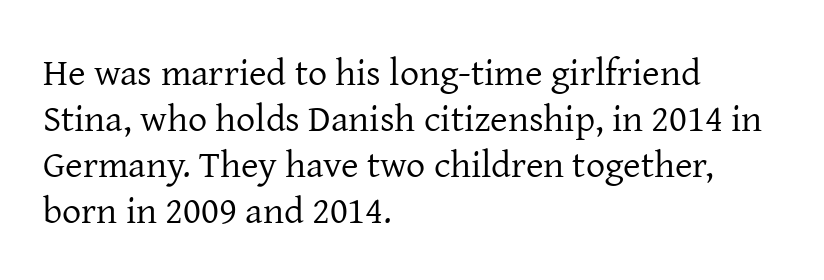
The image shows 38 px regular-weight serif type, upright; set left-aligned, line spacing 1.21x, normal letter spacing, not underlined; low stroke contrast and a medium x-height.
